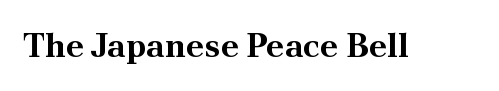
The image shows 34 px bold serif type, upright; set normal letter spacing, not underlined; medium stroke contrast and a small x-height.
